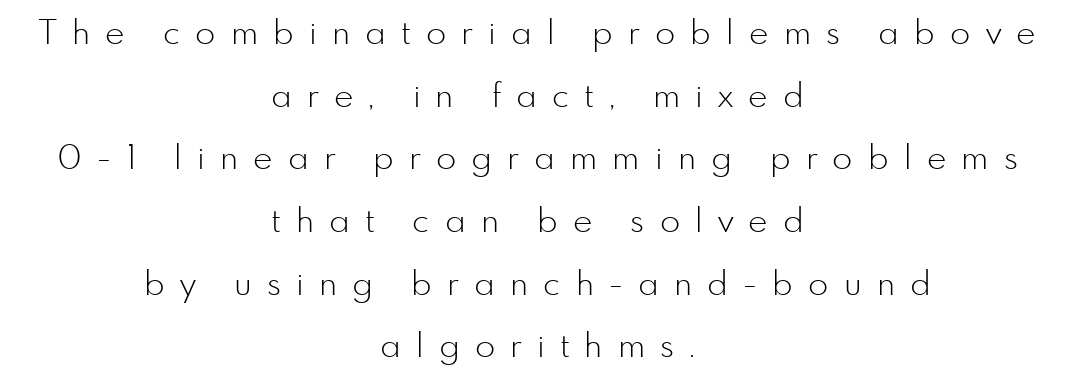
Visually the block forms a symmetrical silhouette, jagged on both flanks. Spacing between characters has been opened up far beyond the box default. This sample uses an upright cut, with every glyph sitting square on the baseline. Here the designer chose a conventional face with non-uniform glyph widths. Letters have the restrained weight of plain body copy at most.
